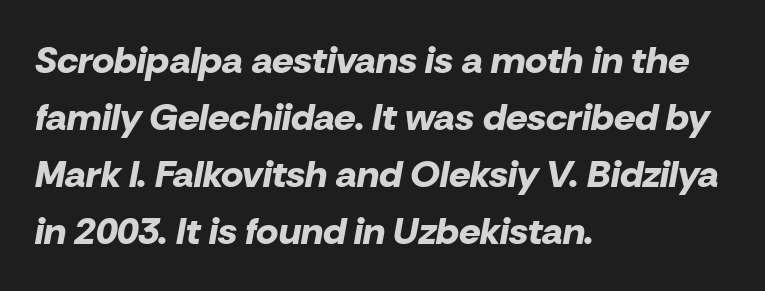
Descender tails drop into unmarked territory. The compositor pushed each line to the left boundary. Observe the lean: these are italic letterforms. Nothing unusual about the tracking: characters are spaced as the font intends. Strokes here are thick enough to call this a true bold. The rendering uses natural spacing where letterforms have individual widths.
